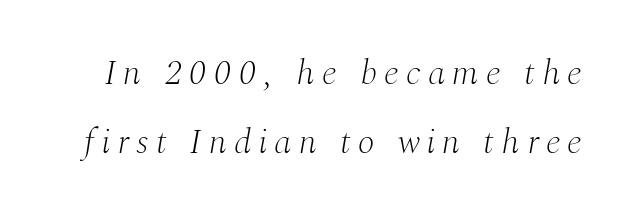
{"serif": "yes", "italic": "yes", "lean": "right", "slant_degrees": 10, "bold": "no", "weight": "light", "width": "normal", "stroke_contrast": "medium", "x_height": "medium", "monospaced": "no", "underline": "no", "line_spacing": "loose", "line_spacing_ratio": 1.98, "letter_spacing": "wide", "letter_spacing_em": 0.21, "glyph_px": 35}
